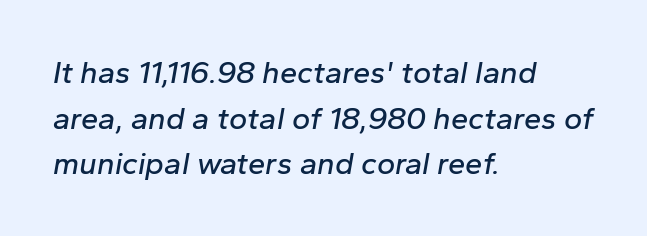
Honestly, the row spacing looks completely unremarkable. Any mark beneath the type? The region is blank. Is this a fixed-width face? No — the glyphs have proportional, varying widths. How are the letters spaced? Ordinarily, with no added tracking. Visually the block forms a straight wall on the left and a jagged coastline on the right. This is oblique type, the kind used for emphasis or titles.
